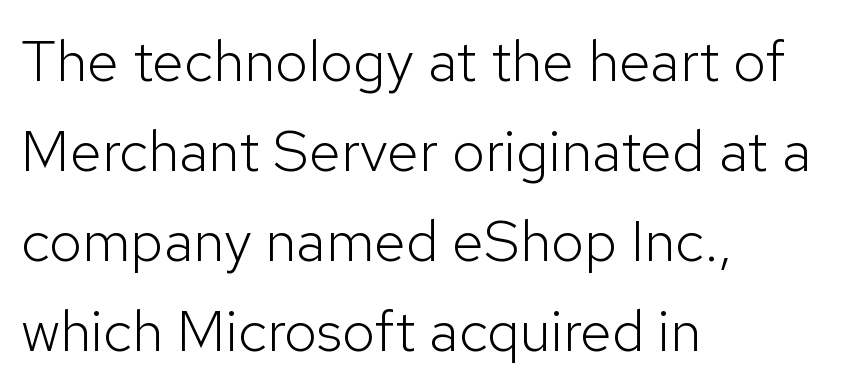
The image shows 58 px light sans-serif type, upright; set left-aligned, normal line spacing (1.55x), normal letter spacing, not underlined; low stroke contrast and a medium x-height.
